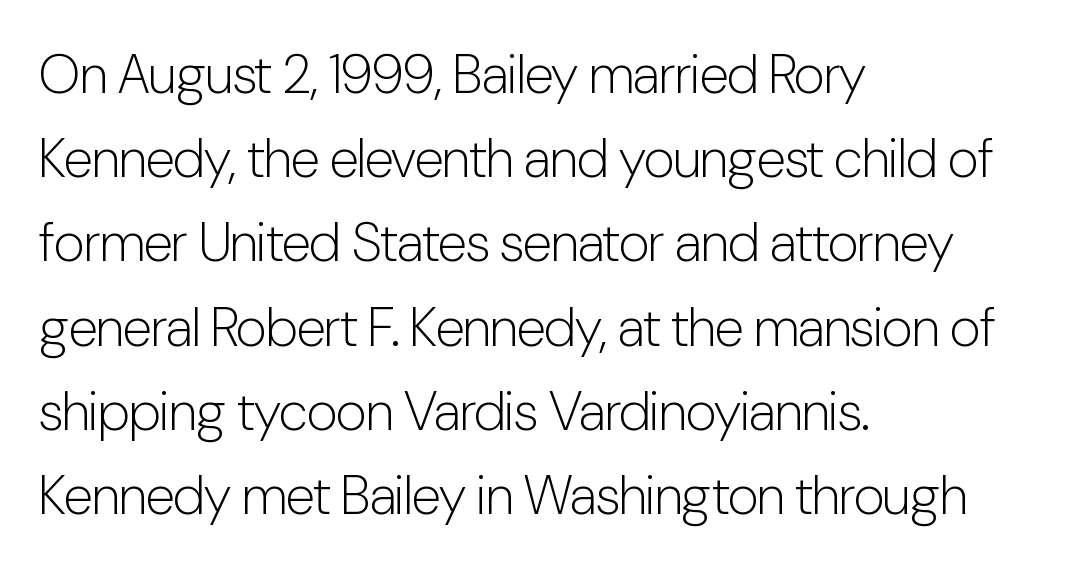
{"serif": "no", "italic": "no", "bold": "no", "weight": "light", "width": "condensed", "stroke_contrast": "low", "x_height": "medium", "monospaced": "no", "underline": "no", "align": "left", "line_spacing": "normal", "line_spacing_ratio": 1.56, "letter_spacing": "normal", "letter_spacing_em": 0.0, "glyph_px": 54}
